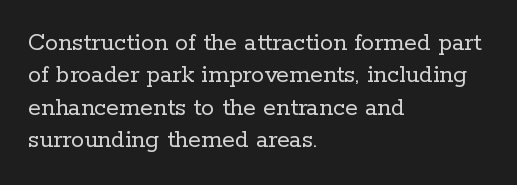
Q: Is the text bold? A: No.
Q: Is the text italic (slanted)? A: No, it is upright.
Q: Is the text underlined? A: No.
Q: How is the paragraph aligned? A: Left-aligned.
Q: Is the spacing between letters normal or unusually wide? A: Normal.
Q: Is the spacing between lines tight, normal or loose? A: Normal.
